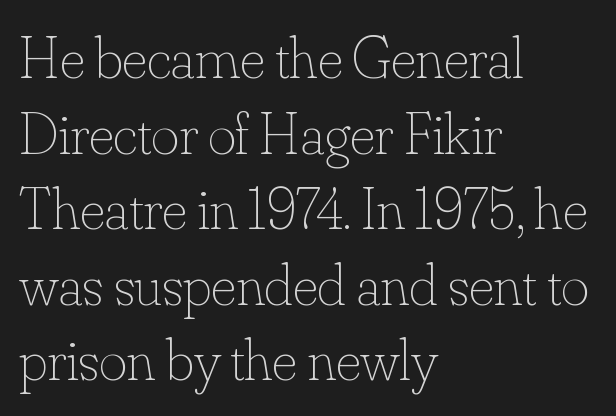
Q: Is the text bold? A: No.
Q: Is the text italic (slanted)? A: No, it is upright.
Q: Is the text underlined? A: No.
Q: How is the paragraph aligned? A: Left-aligned.
Q: Is the spacing between letters normal or unusually wide? A: Normal.
Q: Is the spacing between lines tight, normal or loose? A: Normal.
Q: Width (condensed, normal, or wide)? A: Normal.
Q: Stroke contrast? A: Low.
Q: x-height? A: Small.
Q: Monospaced? A: No.
